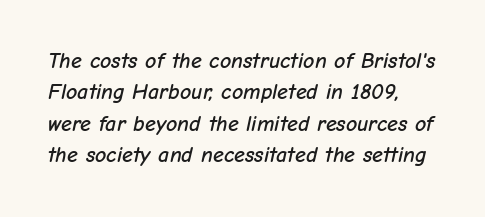
The image shows 22 px text type, italic (leaning right); set normal line spacing (1.43x), normal letter spacing, not underlined.
